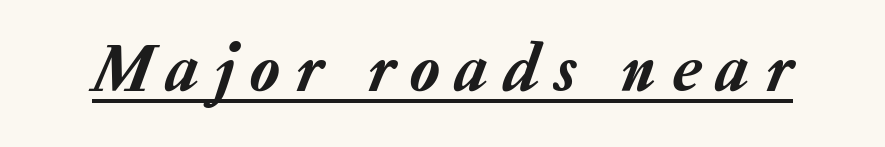
{"italic": "yes", "lean": "right", "slant_degrees": 20, "width": "normal", "stroke_contrast": "low", "x_height": "medium", "monospaced": "no", "underline": "yes", "letter_spacing": "wide", "letter_spacing_em": 0.24, "glyph_px": 68}
